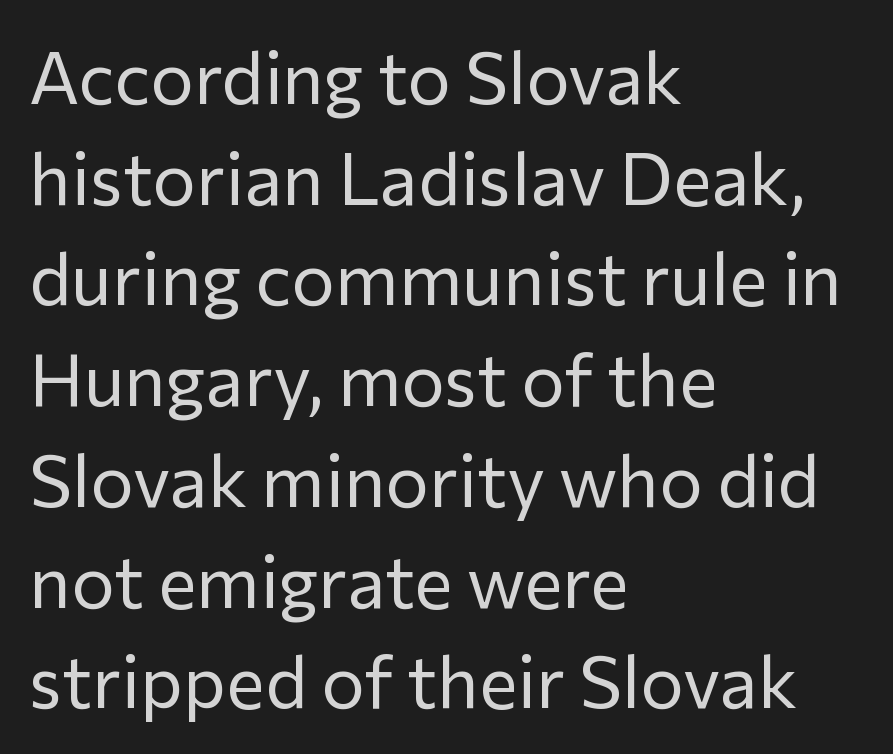
Here the glyphs are tracked normally, forming tight word shapes. Letters rest on an invisible, unmarked baseline. Unbolded letterforms with no extra heft. Italic: no, the glyphs are upright roman. Does the type have serifs? No, each stem ends abruptly.
